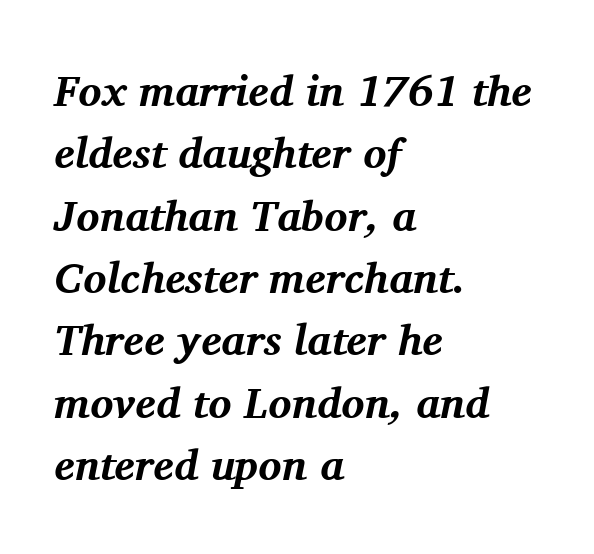
{"serif": "yes", "italic": "yes", "lean": "right", "slant_degrees": 11, "bold": "yes", "weight": "bold", "width": "normal", "stroke_contrast": "medium", "x_height": "medium", "monospaced": "no", "underline": "no", "align": "left", "line_spacing": "normal", "line_spacing_ratio": 1.45, "letter_spacing": "normal", "letter_spacing_em": 0.0, "glyph_px": 43}
